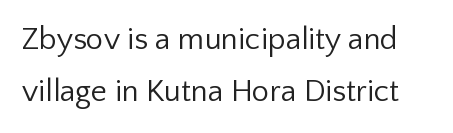
{"serif": "no", "italic": "no", "bold": "no", "weight": "regular", "width": "normal", "stroke_contrast": "low", "x_height": "medium", "monospaced": "no", "underline": "no", "line_spacing": "normal", "line_spacing_ratio": 1.68, "letter_spacing": "normal", "letter_spacing_em": 0.0, "glyph_px": 31}
